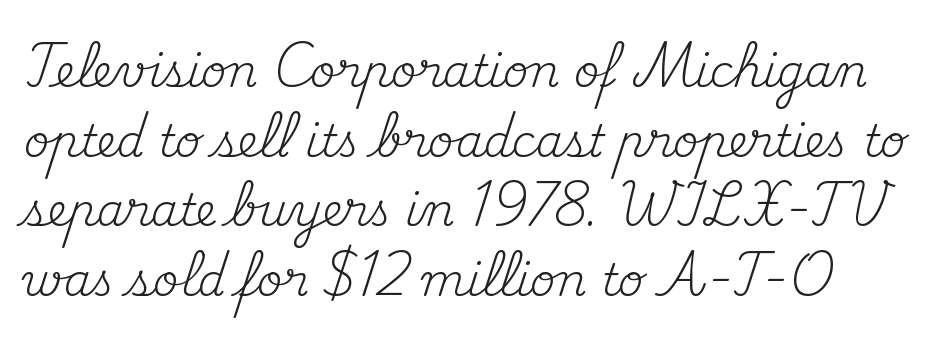
{"serif": "yes", "bold": "no", "weight": "regular", "width": "normal", "stroke_contrast": "medium", "x_height": "small", "monospaced": "no", "underline": "no", "line_spacing": "normal", "line_spacing_ratio": 1.58, "letter_spacing": "normal", "letter_spacing_em": 0.0, "glyph_px": 44}
